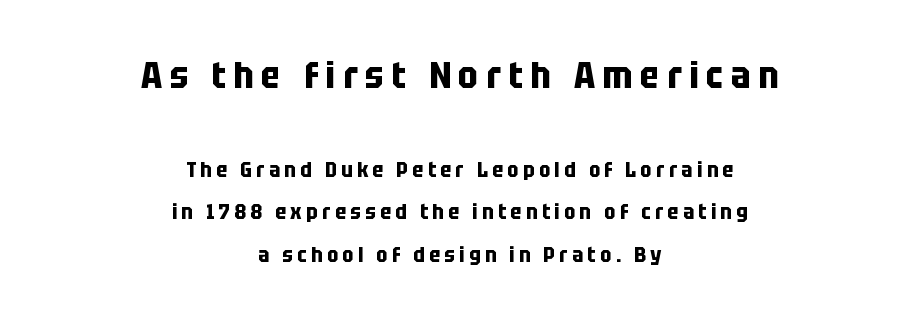
Q: Is the text bold? A: Yes.
Q: Is the text italic (slanted)? A: No, it is upright.
Q: Is the typeface a serif or a sans-serif typeface? A: Sans-serif.
Q: Is the text underlined? A: No.
Q: How is the paragraph aligned? A: Centered.
Q: Is the spacing between letters normal or unusually wide? A: Unusually wide.
Q: Is the spacing between lines tight, normal or loose? A: Loose.
Q: Which block of text is set in a larger size, the first (top) or the second (bottom)? A: The first (top) one.
Q: Width (condensed, normal, or wide)? A: Condensed.
Q: Stroke contrast? A: Low.
Q: x-height? A: Large.
Q: Monospaced? A: No.
